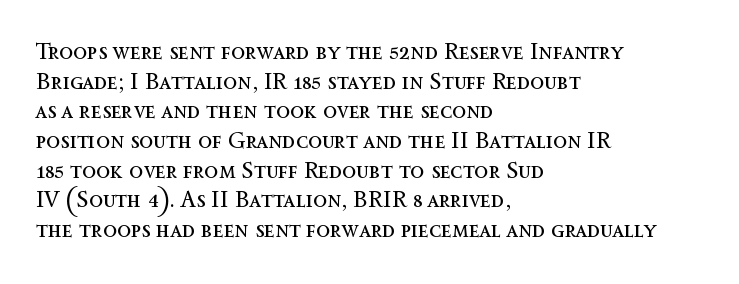
The image shows 23 px text type, upright; set left-aligned, normal line spacing (1.29x), normal letter spacing, not underlined.
